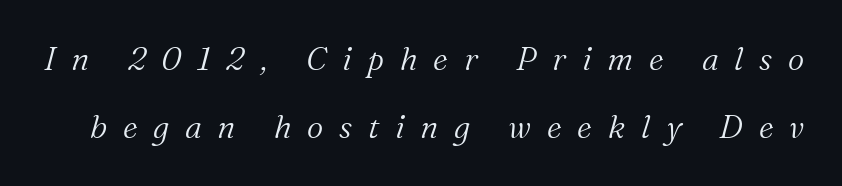
The gaps between neighbouring characters are conspicuously large. Italic: yes, the glyphs are oblique. No extra ink here — the face is not bold. The designer went with a serif here, giving each stem small feet.
